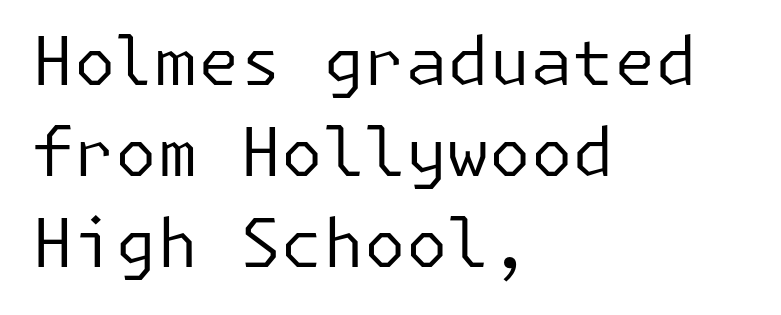
The image shows 67 px regular-weight sans-serif type, upright; set left-aligned, normal line spacing (1.36x), normal letter spacing, not underlined; low stroke contrast and a medium x-height.
